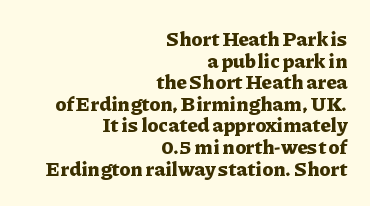
{"italic": "no", "bold": "yes", "underline": "no", "align": "right", "line_spacing": "tight", "line_spacing_ratio": 1.08, "letter_spacing": "normal", "letter_spacing_em": 0.0, "glyph_px": 20}
